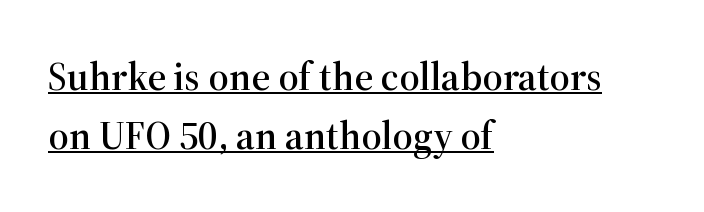
{"serif": "yes", "italic": "no", "width": "normal", "stroke_contrast": "high", "x_height": "medium", "monospaced": "no", "underline": "yes", "align": "left", "line_spacing": "normal", "line_spacing_ratio": 1.48, "letter_spacing": "normal", "letter_spacing_em": 0.0, "glyph_px": 40}
